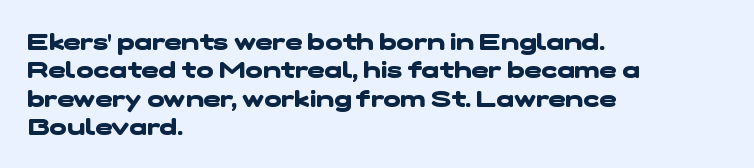
Words appear dense and cohesive because spacing is normal. A classic flush-left, rag-right setting is used for this passage. No word sits above an underline. The sample has been set heavy, in full bold.
